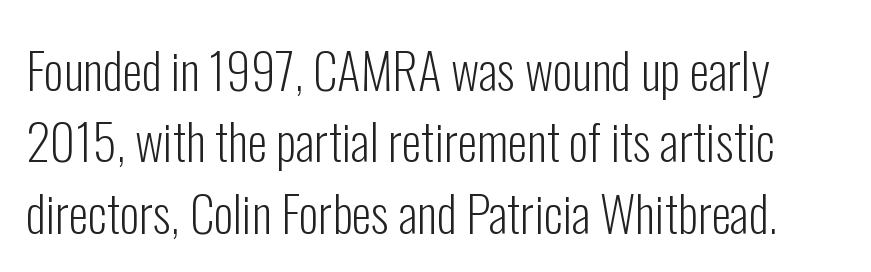
Q: Is the text bold? A: No.
Q: Is the text italic (slanted)? A: No, it is upright.
Q: Is the typeface a serif or a sans-serif typeface? A: Sans-serif.
Q: Is the text underlined? A: No.
Q: Is the spacing between letters normal or unusually wide? A: Normal.
Q: Is the spacing between lines tight, normal or loose? A: Normal.
Q: Width (condensed, normal, or wide)? A: Condensed.
Q: Stroke contrast? A: Low.
Q: x-height? A: Medium.
Q: Monospaced? A: No.
